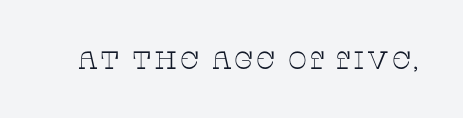
{"italic": "no", "bold": "no", "underline": "no", "glyph_px": 25}
